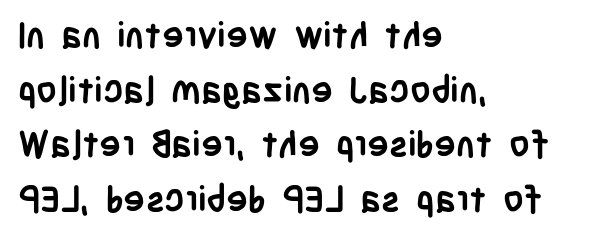
The text was rendered using a sans face with plain stroke endings. Descenders hang freely into open space. The passage shown stacks its lines at a standard gap. Unlike italic type, these characters show no tilt at all. Every row of glyphs begins at an identical x-position on the left. This sample has the flowing, uneven cadence of proportional lettering.
